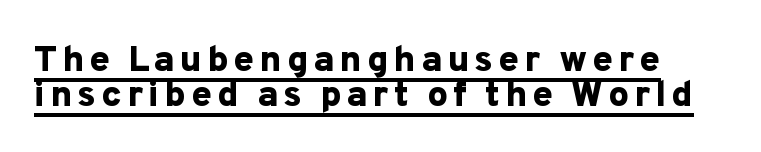
{"serif": "no", "italic": "no", "bold": "yes", "weight": "bold", "width": "normal", "stroke_contrast": "low", "x_height": "medium", "monospaced": "no", "underline": "yes", "line_spacing": "tight", "line_spacing_ratio": 0.95, "glyph_px": 37}
